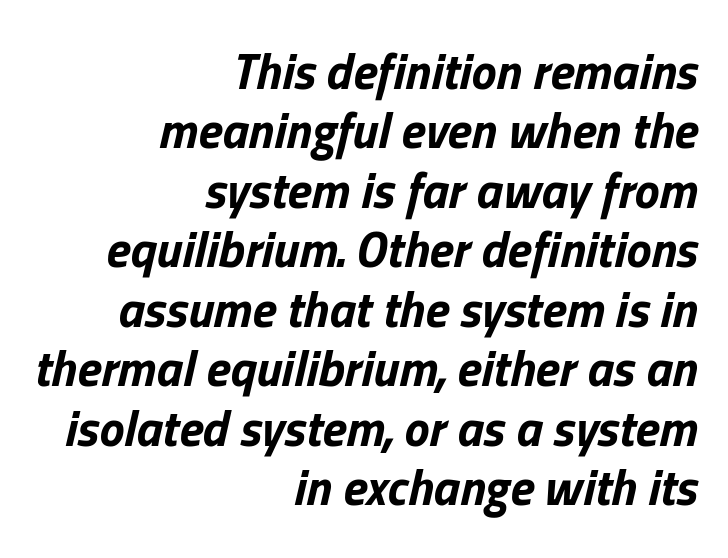
Q: Is the text bold? A: Yes.
Q: Is the text italic (slanted)? A: Yes, it leans right by about 13 degrees.
Q: Is the text underlined? A: No.
Q: How is the paragraph aligned? A: Right-aligned.
Q: Is the spacing between letters normal or unusually wide? A: Normal.
Q: Width (condensed, normal, or wide)? A: Normal.
Q: Stroke contrast? A: Low.
Q: x-height? A: Medium.
Q: Monospaced? A: No.
